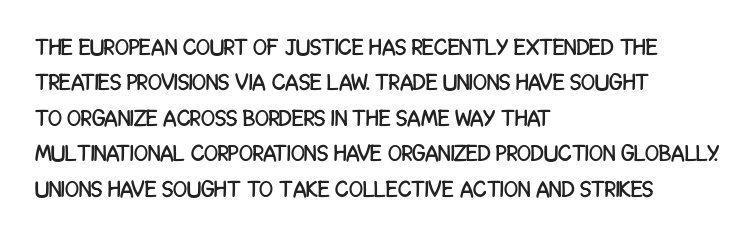
The image shows 23 px text type, upright; set left-aligned, normal line spacing (1.54x), normal letter spacing, not underlined.
